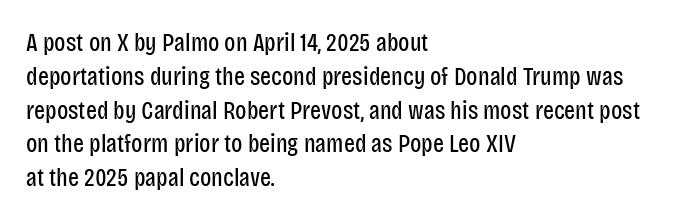
Descenders are the only things crossing below the line. Vertical strokes here are truly vertical. Compared with typical paragraphs, the rows here are spaced about the same. The setting favours the left margin, as ordinary paragraphs usually do.
